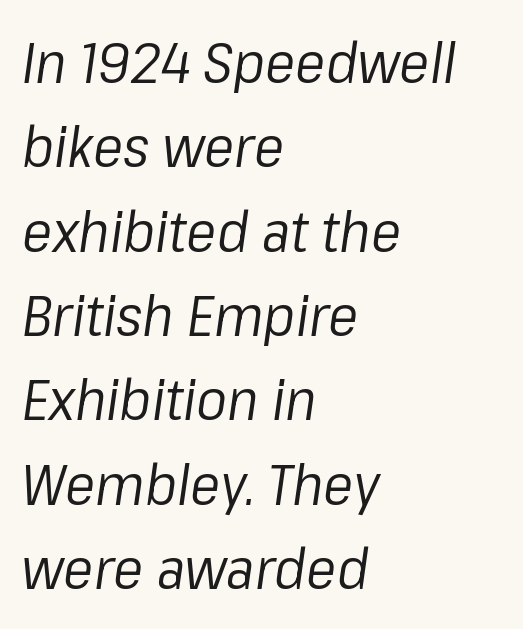
The image shows 57 px regular-weight type, italic (leaning right); set left-aligned, normal line spacing (1.48x), normal letter spacing, not underlined; low stroke contrast and a medium x-height.
